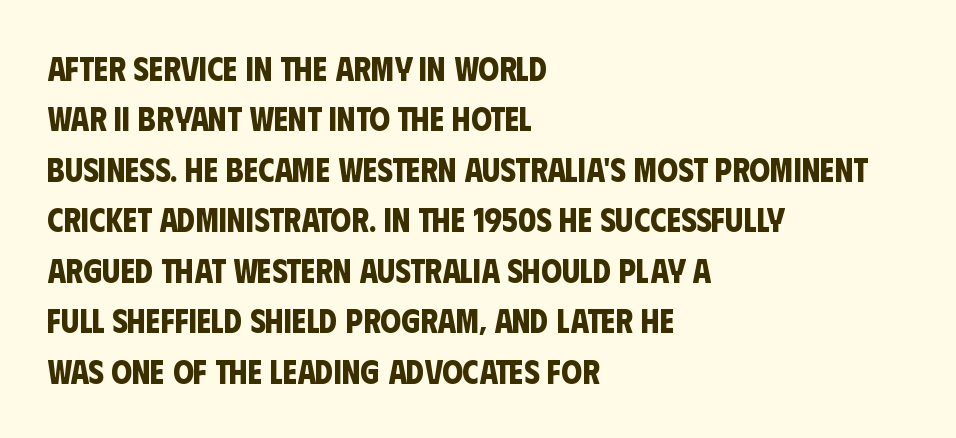
Q: Is the text bold? A: Yes.
Q: Is the typeface a serif or a sans-serif typeface? A: Sans-serif.
Q: Is the text underlined? A: No.
Q: How is the paragraph aligned? A: Left-aligned.
Q: Is the spacing between letters normal or unusually wide? A: Normal.
Q: Is the spacing between lines tight, normal or loose? A: Normal.
Q: Width (condensed, normal, or wide)? A: Condensed.
Q: Stroke contrast? A: Low.
Q: x-height? A: Large.
Q: Monospaced? A: No.
